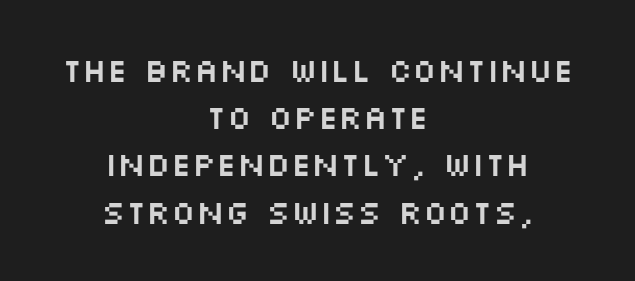
Q: Is the text italic (slanted)? A: No, it is upright.
Q: Is the typeface a serif or a sans-serif typeface? A: Sans-serif.
Q: Is the text underlined? A: No.
Q: How is the paragraph aligned? A: Centered.
Q: Is the spacing between letters normal or unusually wide? A: Normal.
Q: Is the spacing between lines tight, normal or loose? A: Normal.
Q: Width (condensed, normal, or wide)? A: Wide.
Q: Stroke contrast? A: Medium.
Q: x-height? A: Large.
Q: Monospaced? A: No.
